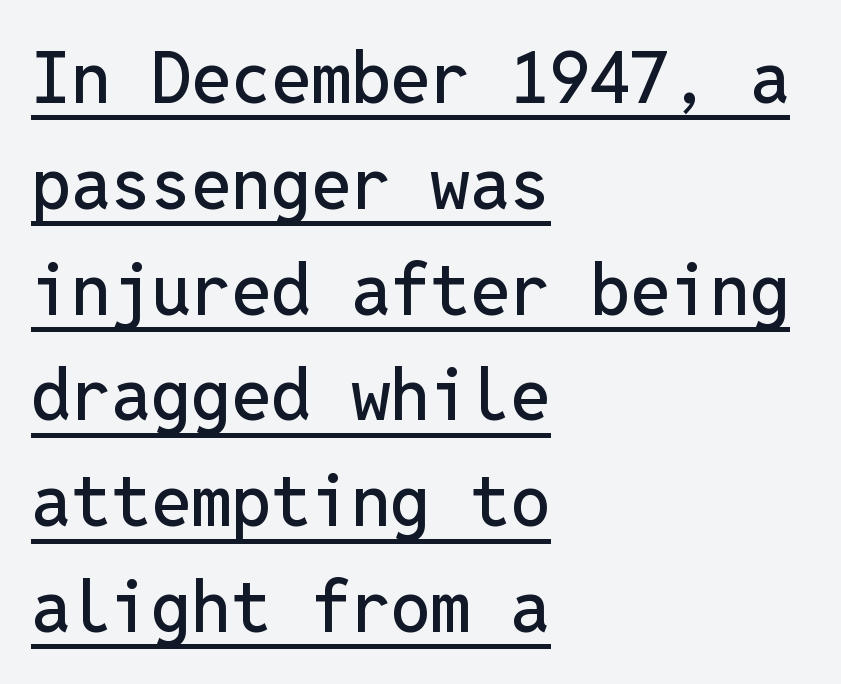
{"serif": "no", "italic": "no", "width": "normal", "stroke_contrast": "low", "x_height": "medium", "monospaced": "yes", "underline": "yes", "align": "left", "line_spacing": "normal", "line_spacing_ratio": 1.49, "letter_spacing": "normal", "letter_spacing_em": 0.0, "glyph_px": 71}
